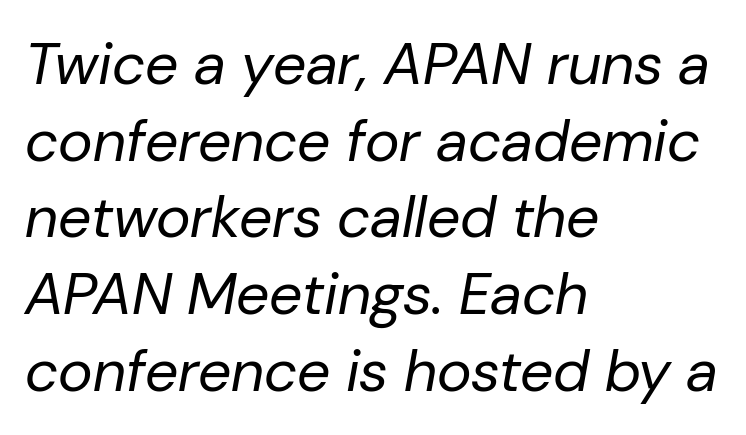
The tracking reads as untouched default to a designer's eye. Character widths vary here, with narrow letters taking less room than wide ones. Quick note: italic. Letters have the restrained weight of plain body copy at most.
